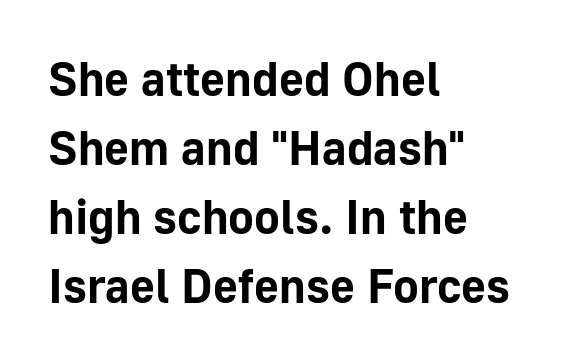
These lines were composed using upright roman letters. The rendering uses a moderate line-height, typical for paragraphs. The paragraph has a hard left edge and a soft right edge. Is the letter spacing exaggerated? No — it looks like the ordinary default. The sample has been set heavy, in full bold. Plain, unruled lines of type.
